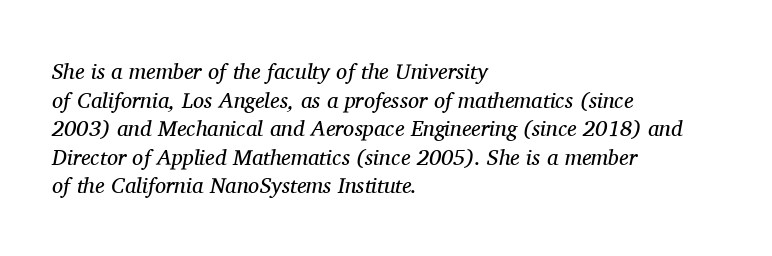
{"italic": "yes", "lean": "right", "slant_degrees": 11, "bold": "no", "underline": "no", "align": "left", "line_spacing": "normal", "line_spacing_ratio": 1.3, "letter_spacing": "normal", "letter_spacing_em": 0.0, "glyph_px": 22}
